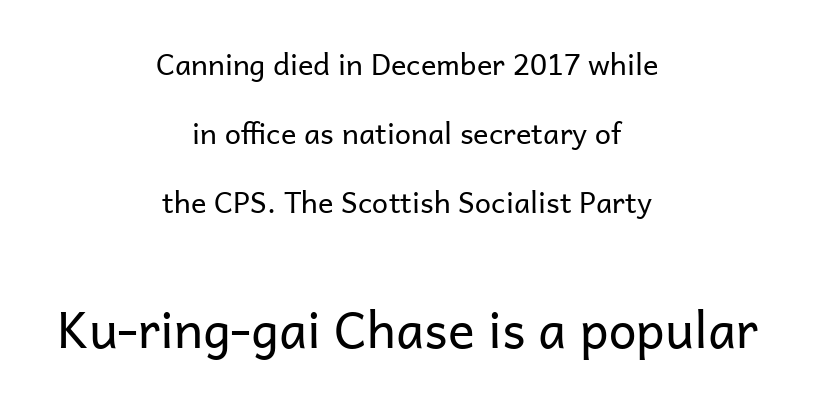
Q: Is the text bold? A: No.
Q: Is the text italic (slanted)? A: No, it is upright.
Q: Is the typeface a serif or a sans-serif typeface? A: Sans-serif.
Q: Is the text underlined? A: No.
Q: How is the paragraph aligned? A: Centered.
Q: Is the spacing between letters normal or unusually wide? A: Normal.
Q: Is the spacing between lines tight, normal or loose? A: Loose.
Q: Which block of text is set in a larger size, the first (top) or the second (bottom)? A: The second (bottom) one.
Q: Width (condensed, normal, or wide)? A: Normal.
Q: Stroke contrast? A: Low.
Q: x-height? A: Medium.
Q: Monospaced? A: No.
